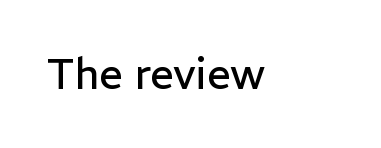
The image shows 42 px regular-weight sans-serif type, upright; set normal letter spacing, not underlined; low stroke contrast and a medium x-height.
